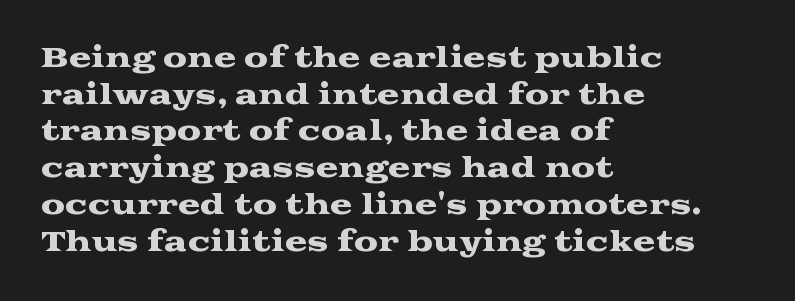
Q: Is the text italic (slanted)? A: No, it is upright.
Q: Is the text underlined? A: No.
Q: How is the paragraph aligned? A: Left-aligned.
Q: Is the spacing between letters normal or unusually wide? A: Normal.
Q: Is the spacing between lines tight, normal or loose? A: Normal.
